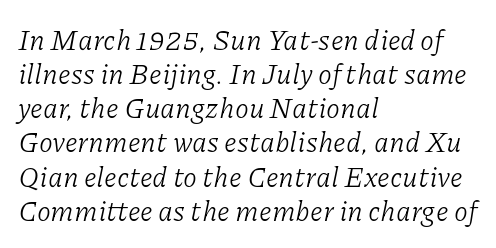
The image shows 28 px light serif type, italic (leaning right); set left-aligned, line spacing 1.22x, normal letter spacing, not underlined; low stroke contrast and a medium x-height.
